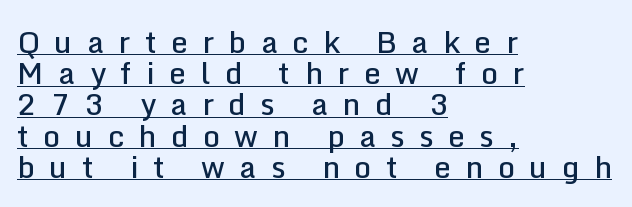
Q: Is the text bold? A: Semi-bold.
Q: Is the text italic (slanted)? A: No, it is upright.
Q: Is the typeface a serif or a sans-serif typeface? A: Sans-serif.
Q: Is the text underlined? A: Yes.
Q: How is the paragraph aligned? A: Left-aligned.
Q: Is the spacing between letters normal or unusually wide? A: Unusually wide.
Q: Is the spacing between lines tight, normal or loose? A: Tight.
Q: Width (condensed, normal, or wide)? A: Normal.
Q: Stroke contrast? A: Low.
Q: x-height? A: Medium.
Q: Monospaced? A: No.
